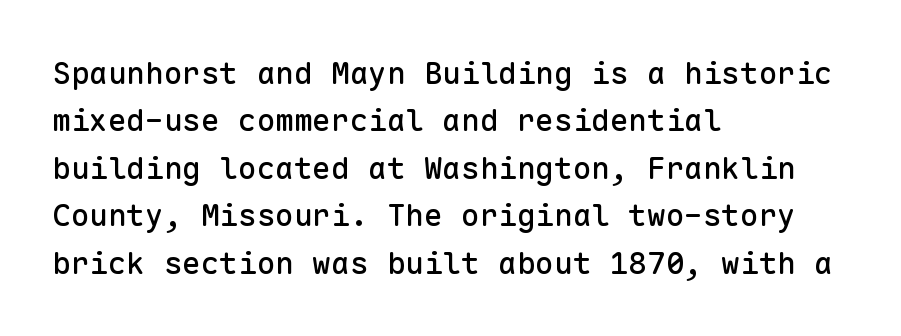
Q: Is the text italic (slanted)? A: No, it is upright.
Q: Is the typeface a serif or a sans-serif typeface? A: Sans-serif.
Q: Is the text underlined? A: No.
Q: How is the paragraph aligned? A: Left-aligned.
Q: Is the spacing between letters normal or unusually wide? A: Normal.
Q: Is the spacing between lines tight, normal or loose? A: Normal.
Q: Width (condensed, normal, or wide)? A: Normal.
Q: Stroke contrast? A: Low.
Q: x-height? A: Medium.
Q: Monospaced? A: Yes.
